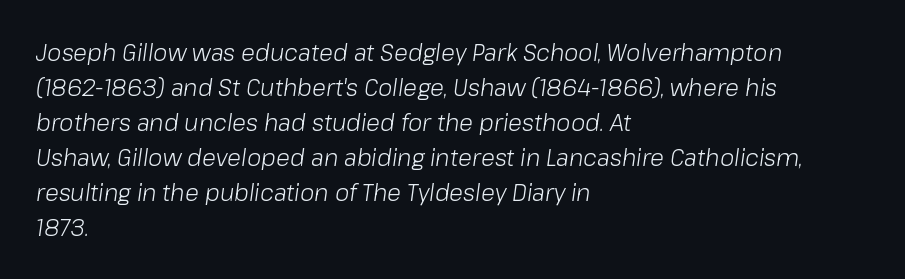
If you drew a ruler down the left edge, every line would touch it. The letters sit at their default tracking, neither squeezed nor spread. A light-to-regular cut is what we see here. Notice how descenders clear the ascenders below comfortably — that's standard leading. The typography opts for an oblique posture over an upright one. A bare baseline throughout the passage.
